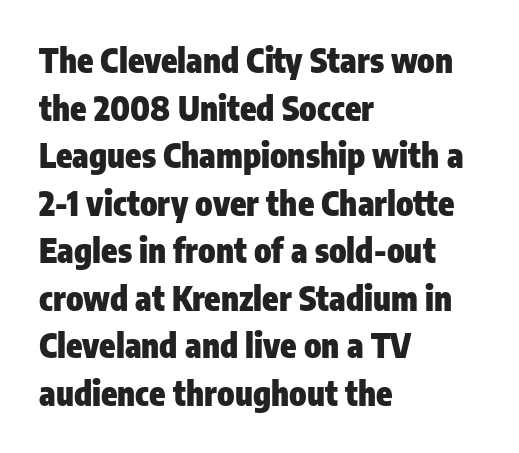
What kind of face is this? One without serifs — a sans. This sample has the flowing, uneven cadence of proportional lettering. A typesetter would call this leading conventional body-copy spacing. Beneath every word, the page is bare. Tracking here is standard; glyphs follow each other at the usual distance. Designer's note — italics off, roman on.
